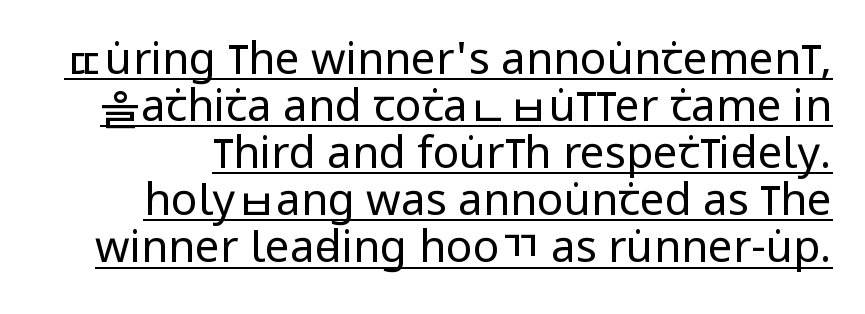
The image shows 44 px regular-weight, condensed sans-serif type, upright; set tight line spacing (1.07x), normal letter spacing, underlined; low stroke contrast and a large x-height.
